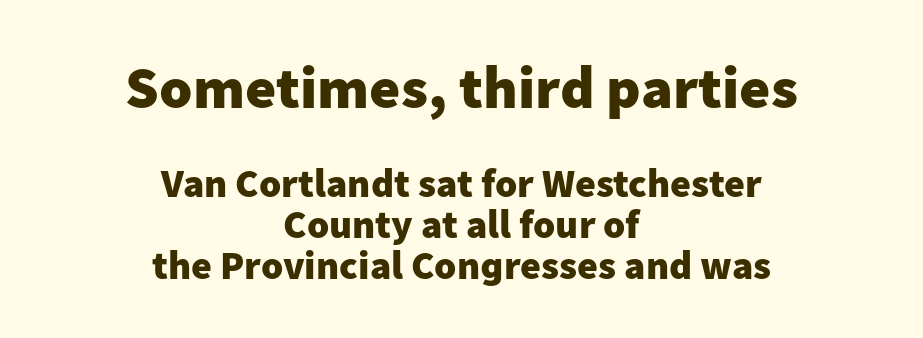
Q: Is the text bold? A: Yes.
Q: Is the text italic (slanted)? A: No, it is upright.
Q: Is the typeface a serif or a sans-serif typeface? A: Sans-serif.
Q: Is the text underlined? A: No.
Q: How is the paragraph aligned? A: Centered.
Q: Is the spacing between letters normal or unusually wide? A: Normal.
Q: Is the spacing between lines tight, normal or loose? A: Tight.
Q: Which block of text is set in a larger size, the first (top) or the second (bottom)? A: The first (top) one.
Q: Width (condensed, normal, or wide)? A: Normal.
Q: Stroke contrast? A: Low.
Q: x-height? A: Medium.
Q: Monospaced? A: No.
